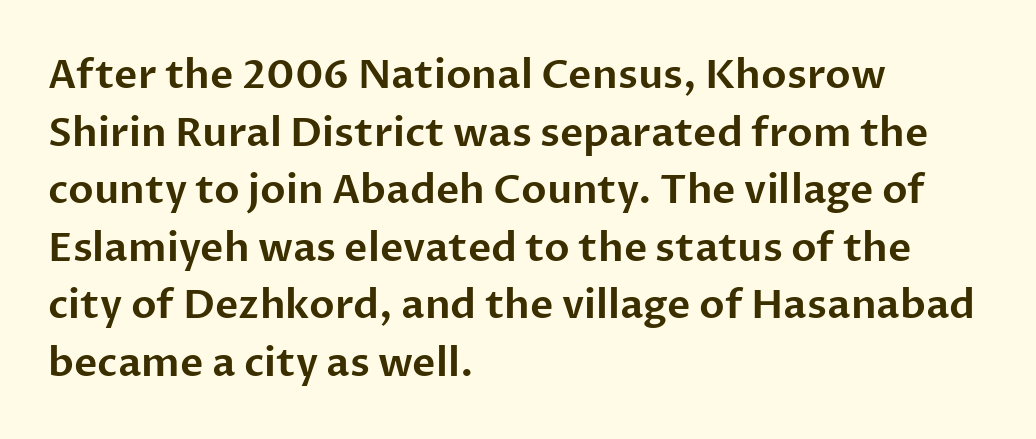
You can tell it's not italic because the verticals are truly vertical. The strip under each line holds only bare page. Layout note: lines flush left. Students, note that the glyphs here touch the page at normal intervals. Is this a fixed-width face? No — the glyphs have proportional, varying widths. Grotesque or geometric, the face here clearly has no serifs.
